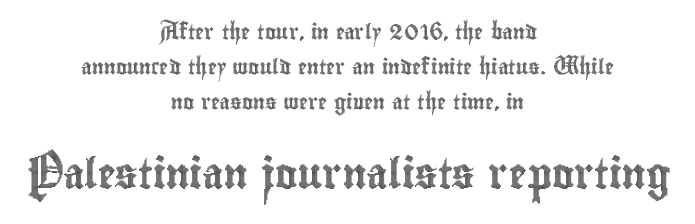
Q: Is the text italic (slanted)? A: No, it is upright.
Q: Is the text underlined? A: No.
Q: How is the paragraph aligned? A: Centered.
Q: Is the spacing between letters normal or unusually wide? A: Normal.
Q: Is the spacing between lines tight, normal or loose? A: Loose.
Q: Which block of text is set in a larger size, the first (top) or the second (bottom)? A: The second (bottom) one.
Q: Width (condensed, normal, or wide)? A: Condensed.
Q: x-height? A: Small.
Q: Monospaced? A: No.
